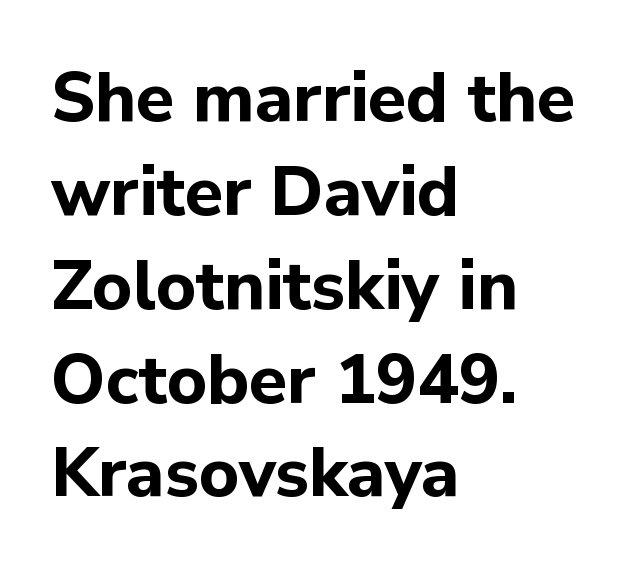
The passage shown is typed in a proportional face where columns would drift. The specimen omits any rule beneath the text block's lines. The designer left line spacing at the default. Heft: maximum for text — a bold.
